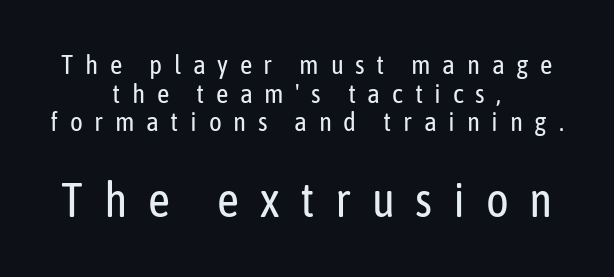
These lines huddle together more closely than default settings would place them. Underlining? Definitely not there. Compare the two chunks: the lower has the greater cap height. Do the characters align in a grid? No, the font is proportional. The characters display no serif detailing; their extremities are plain. Nothing heavy about these letters — not bold at all.
